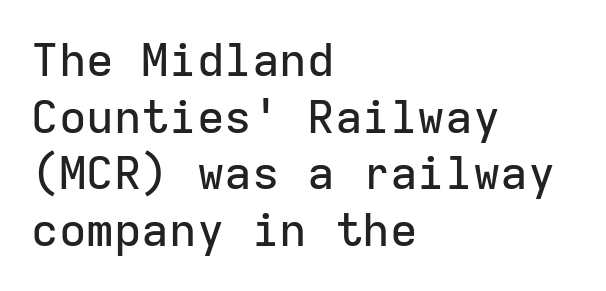
The image shows 46 px sans-serif type, upright, monospaced; set left-aligned, line spacing 1.23x, normal letter spacing, not underlined; low stroke contrast and a medium x-height.
